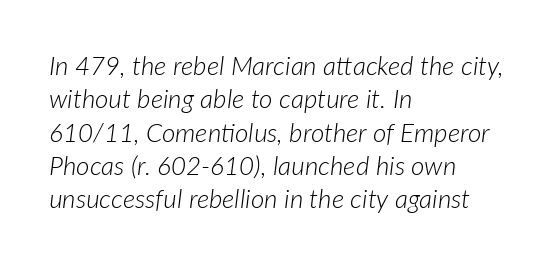
The ragged edge is on the right, which tells us the setting is flush left. The string is rendered with underlining switched off. Inter-character spacing is left at the font's built-in metrics. If you measured baseline to baseline, you'd find a middling distance.
